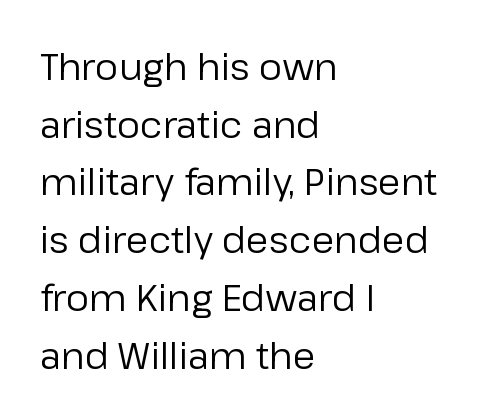
The lettering stays uniformly vertical, giving the passage a roman look. Weight class: somewhere from thin through regular. Examine the stroke ends and you'll find no serifs. Think of a printed novel: that variable character pitch is what you see here. Rows of type keep a routine distance in the vertical direction. Leftover space on each line is placed entirely after the last word.
